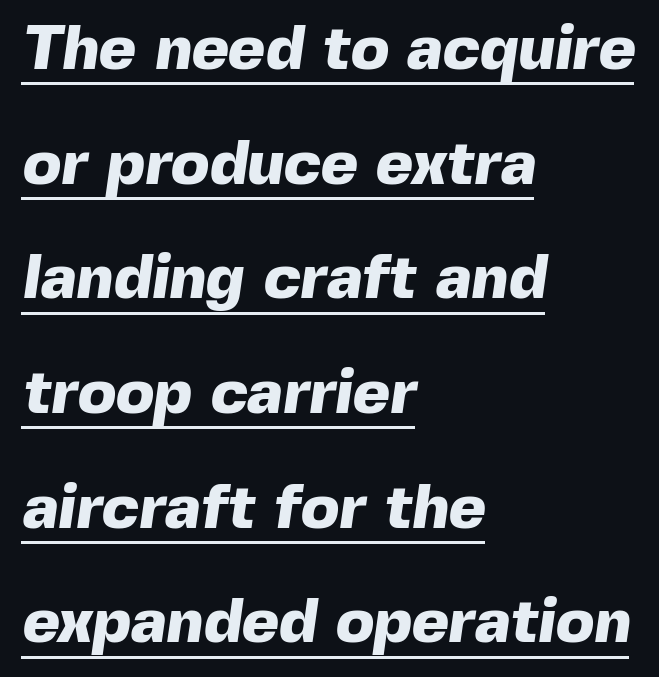
Nothing unusual about the tracking: characters are spaced as the font intends. The rendering uses natural spacing where letterforms have individual widths. The passage is arranged the way most books set body copy — flush left. Nope, no serifs anywhere on these letters. Caption: lettering with a line underneath. A full-strength bold gives these letters their thick strokes.
